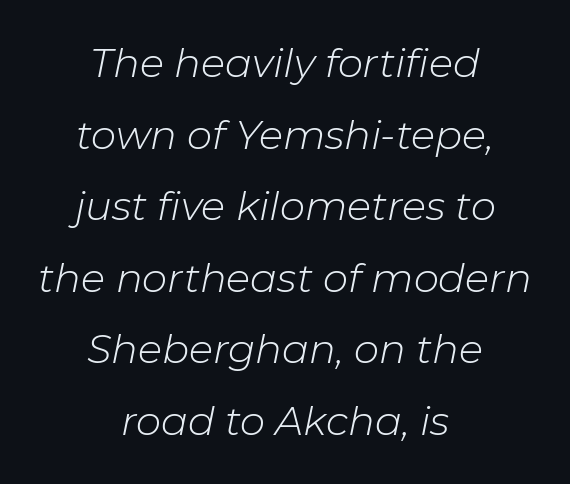
The image shows 40 px light type, italic (leaning right); set centered, line spacing 1.79x, normal letter spacing, not underlined; low stroke contrast and a medium x-height.
